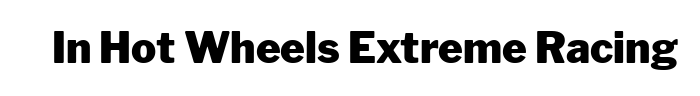
The image shows 42 px heavy sans-serif type, upright; set normal letter spacing, not underlined; low stroke contrast and a medium x-height.
